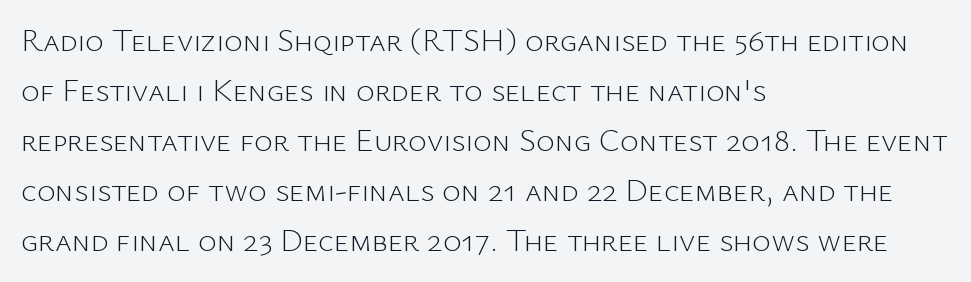
The image shows 32 px light sans-serif type, upright; set left-aligned, normal line spacing (1.56x), normal letter spacing, not underlined; low stroke contrast and a medium x-height.
